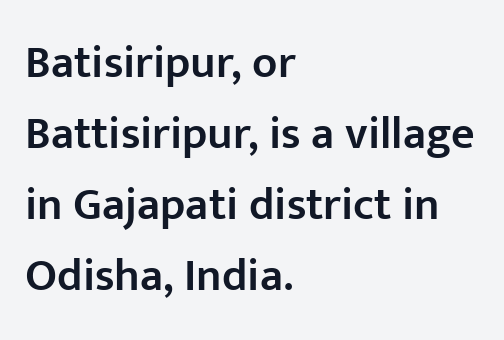
The image shows 46 px semibold sans-serif type, upright; set left-aligned, normal line spacing (1.54x), normal letter spacing, not underlined; low stroke contrast and a medium x-height.
